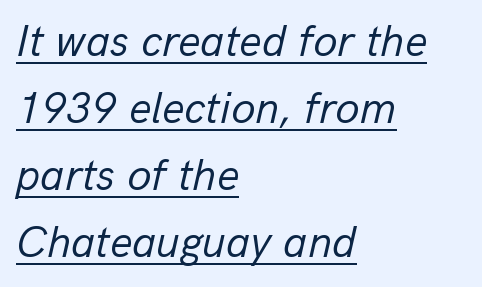
{"italic": "yes", "lean": "right", "slant_degrees": 13, "bold": "no", "weight": "regular", "width": "normal", "stroke_contrast": "low", "x_height": "medium", "monospaced": "no", "underline": "yes", "align": "left", "line_spacing": "normal", "line_spacing_ratio": 1.52, "letter_spacing": "normal", "letter_spacing_em": 0.0, "glyph_px": 44}
